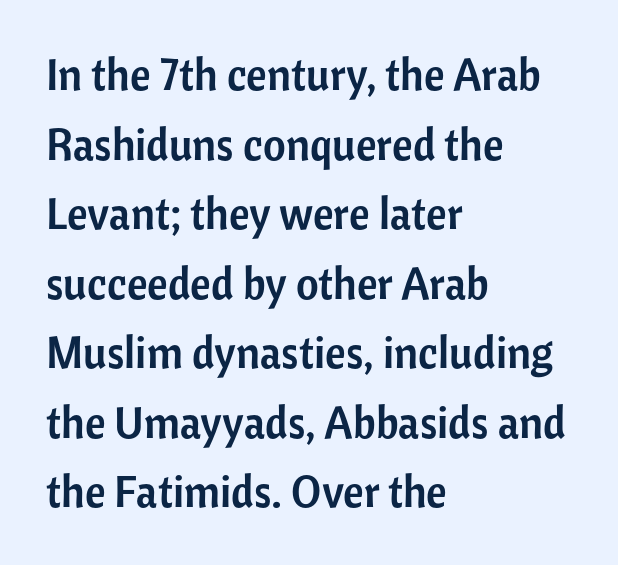
Short and long lines alike share a common starting point at left. Line spacing here is normal. Rendered with straight, roman letterforms. Is the letter spacing exaggerated? No — it looks like the ordinary default.
